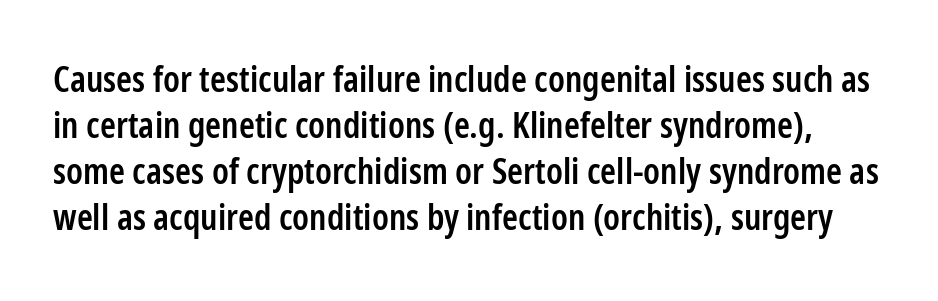
{"serif": "no", "italic": "no", "bold": "semi", "weight": "semibold", "width": "condensed", "stroke_contrast": "low", "x_height": "medium", "monospaced": "no", "underline": "no", "line_spacing": "normal", "line_spacing_ratio": 1.28, "letter_spacing": "normal", "letter_spacing_em": 0.0, "glyph_px": 36}
